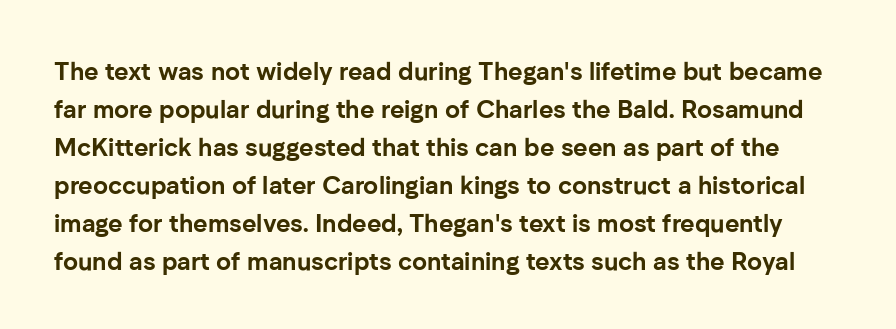
The words here are not underlined. The typesetting leans heavy: a genuine bold. The lines sit at an ordinary, default distance from one another. Observe the ordinary spacing: letters are neighbours, not strangers. Vertical strokes here are truly vertical.
